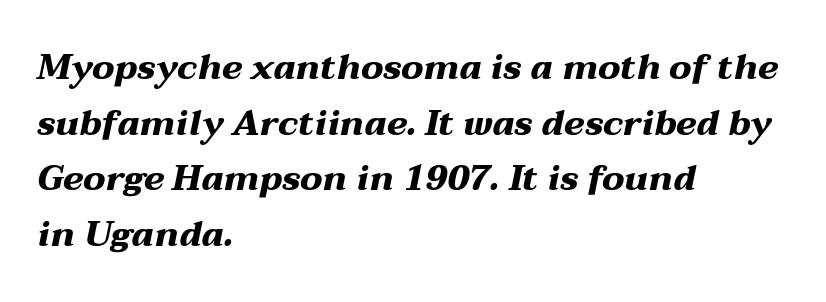
You could not count columns in this text — the font is proportionally spaced. Here the glyphs are tracked normally, forming tight word shapes. A typesetter would mark this as italic. These words are printed bold, with thick strokes throughout. If you measured baseline to baseline, you'd find a middling distance.
